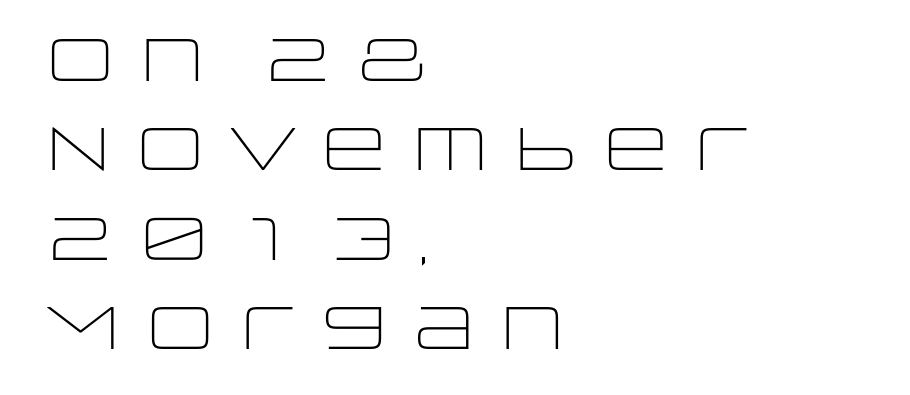
{"serif": "no", "italic": "no", "bold": "no", "weight": "light", "width": "wide", "stroke_contrast": "low", "x_height": "large", "monospaced": "no", "underline": "no", "align": "left", "line_spacing": "normal", "line_spacing_ratio": 1.49, "letter_spacing": "normal", "letter_spacing_em": 0.0, "glyph_px": 60}
